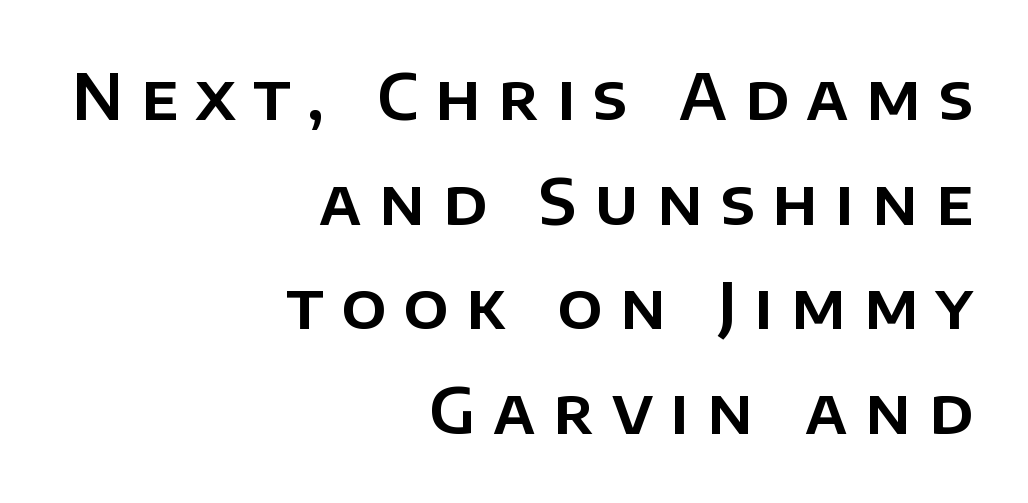
{"serif": "no", "italic": "no", "width": "normal", "stroke_contrast": "low", "x_height": "large", "monospaced": "no", "underline": "no", "align": "right", "line_spacing": "normal", "line_spacing_ratio": 1.66, "letter_spacing": "wide", "letter_spacing_em": 0.28, "glyph_px": 63}
